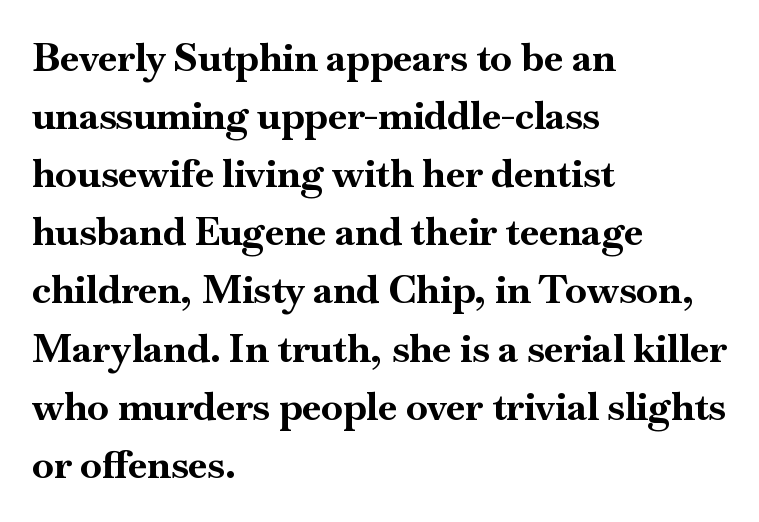
Serif or sans? Serif — the stroke terminals have little feet. Here the designer chose a conventional face with non-uniform glyph widths. The passage shown has conventional tracking throughout. Underlining? Definitely not there.
